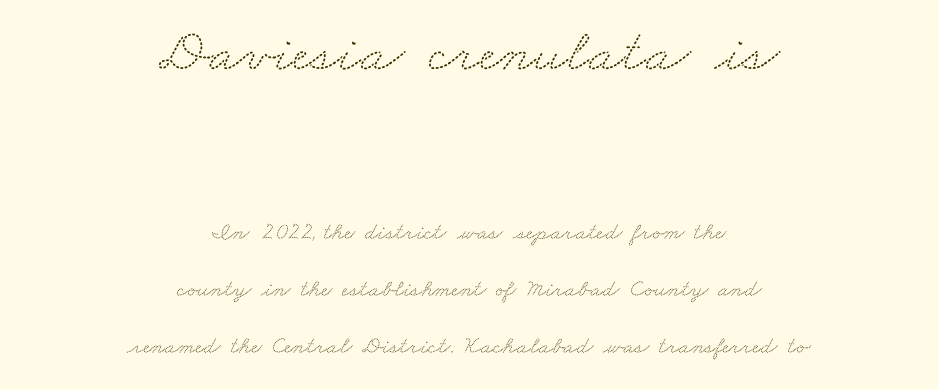
Compared with typical body copy, the letter spacing here is the same. The block sitting higher on the canvas is the one with enlarged characters. Leftover space on each line is divided equally before and after the words. Type style note: has serifs. Honestly, the rows look like they've been pulled way apart. Is this a fixed-width face? No — the glyphs have proportional, varying widths.
